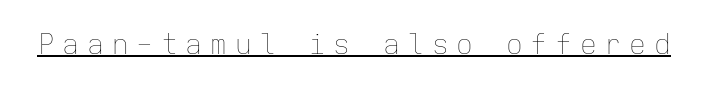
The image shows 28 px thin type, upright, monospaced; set unusually wide letter spacing (+0.28 em), underlined; low stroke contrast and a medium x-height.
